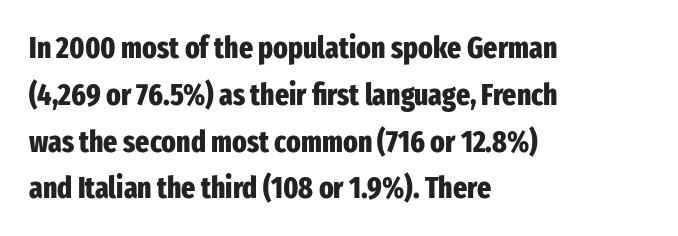
{"serif": "no", "italic": "no", "bold": "yes", "weight": "heavy", "width": "condensed", "stroke_contrast": "low", "x_height": "medium", "monospaced": "no", "underline": "no", "align": "left", "line_spacing": "normal", "line_spacing_ratio": 1.56, "letter_spacing": "normal", "letter_spacing_em": 0.0, "glyph_px": 30}
